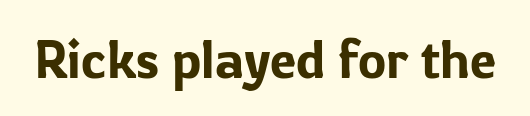
This is the regular roman posture of the typeface. The area under the type is left untouched. The passage shown has conventional tracking throughout. The text was rendered using a sans face with plain stroke endings. Spacing verdict: proportional, widths tailored to each character.
